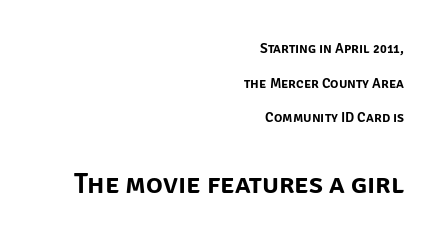
Q: Is the text italic (slanted)? A: No, it is upright.
Q: Is the typeface a serif or a sans-serif typeface? A: Sans-serif.
Q: Is the text underlined? A: No.
Q: How is the paragraph aligned? A: Right-aligned.
Q: Is the spacing between letters normal or unusually wide? A: Normal.
Q: Is the spacing between lines tight, normal or loose? A: Loose.
Q: Which block of text is set in a larger size, the first (top) or the second (bottom)? A: The second (bottom) one.
Q: Width (condensed, normal, or wide)? A: Normal.
Q: Stroke contrast? A: Low.
Q: x-height? A: Large.
Q: Monospaced? A: No.
